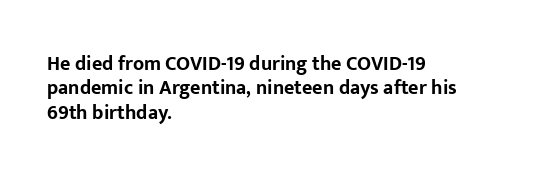
The image shows 20 px bold type, upright; set left-aligned, line spacing 1.22x, normal letter spacing, not underlined.
